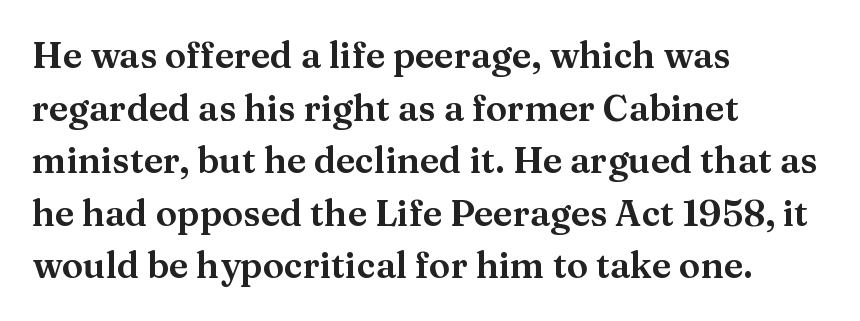
Q: Is the text italic (slanted)? A: No, it is upright.
Q: Is the typeface a serif or a sans-serif typeface? A: Serif.
Q: Is the text underlined? A: No.
Q: How is the paragraph aligned? A: Left-aligned.
Q: Is the spacing between letters normal or unusually wide? A: Normal.
Q: Is the spacing between lines tight, normal or loose? A: Normal.
Q: Width (condensed, normal, or wide)? A: Normal.
Q: Stroke contrast? A: Medium.
Q: x-height? A: Medium.
Q: Monospaced? A: No.
